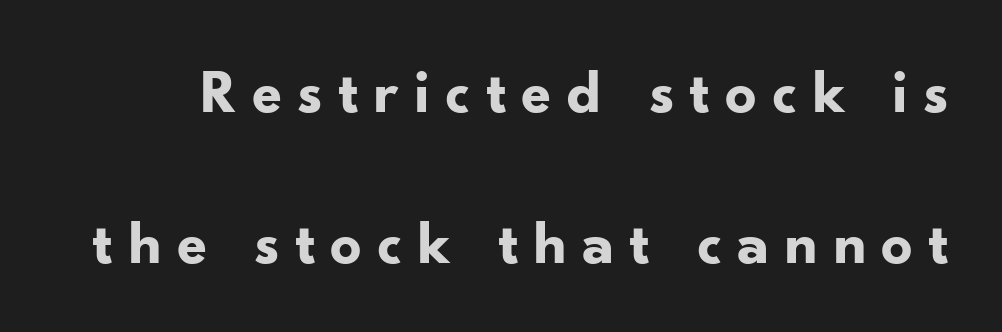
Q: Is the text bold? A: Yes.
Q: Is the text italic (slanted)? A: No, it is upright.
Q: Is the typeface a serif or a sans-serif typeface? A: Sans-serif.
Q: Is the text underlined? A: No.
Q: Is the spacing between letters normal or unusually wide? A: Unusually wide.
Q: Is the spacing between lines tight, normal or loose? A: Loose.
Q: Width (condensed, normal, or wide)? A: Normal.
Q: Stroke contrast? A: Low.
Q: x-height? A: Small.
Q: Monospaced? A: No.
